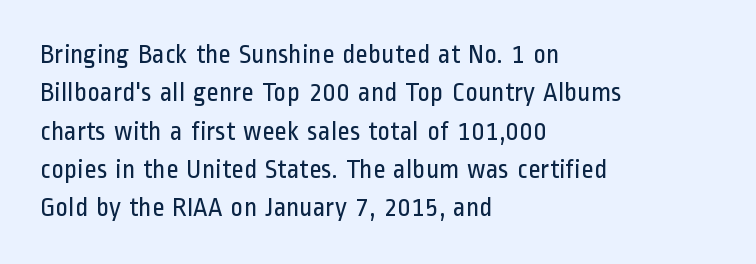
The image shows 27 px text type, upright; set left-aligned, normal line spacing (1.42x), normal letter spacing, not underlined.
